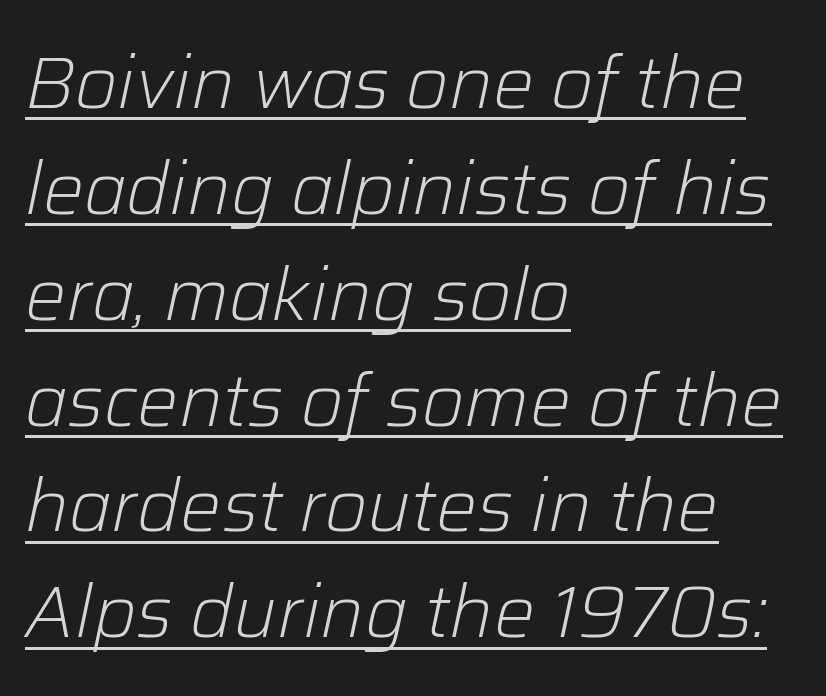
Q: Is the text bold? A: No.
Q: Is the text italic (slanted)? A: Yes, it leans right by about 12 degrees.
Q: Is the text underlined? A: Yes.
Q: How is the paragraph aligned? A: Left-aligned.
Q: Is the spacing between letters normal or unusually wide? A: Normal.
Q: Is the spacing between lines tight, normal or loose? A: Normal.
Q: Width (condensed, normal, or wide)? A: Normal.
Q: Stroke contrast? A: Low.
Q: x-height? A: Medium.
Q: Monospaced? A: No.
